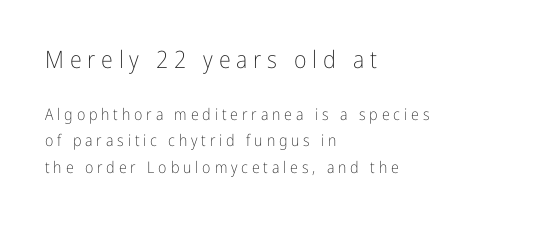
{"italic": "no", "bold": "no", "underline": "no", "align": "left", "line_spacing": "normal", "line_spacing_ratio": 1.68, "letter_spacing": "wide", "letter_spacing_em": 0.24, "larger_block": "first", "size_ratio": 1.5, "glyph_px": 24}
